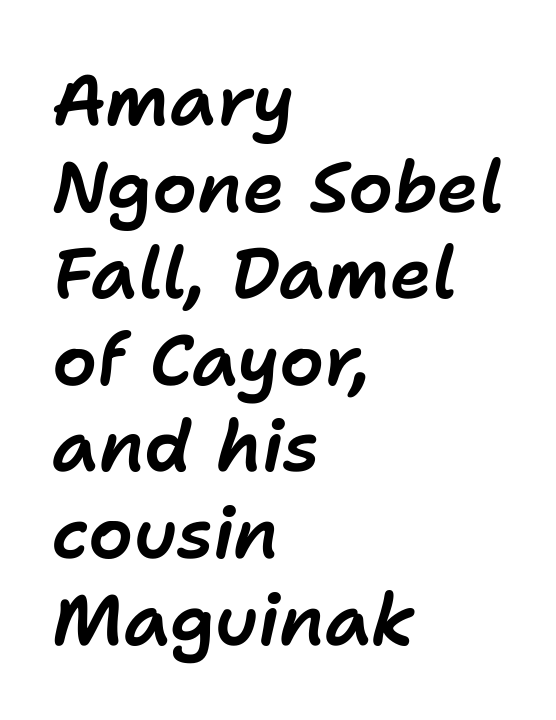
The passage shown is typed in a proportional face where columns would drift. The passage shown leans; its letterforms are oblique. Nobody touched the tracking dial on this one. A clean baseline with only descenders dipping below it.
